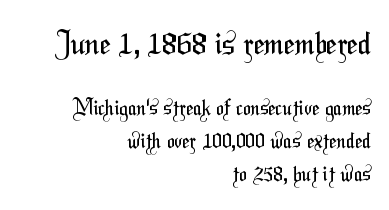
{"serif": "no", "bold": "no", "weight": "regular", "width": "condensed", "stroke_contrast": "medium", "x_height": "medium", "monospaced": "no", "underline": "no", "align": "right", "line_spacing": "normal", "line_spacing_ratio": 1.57, "letter_spacing": "normal", "letter_spacing_em": 0.0, "larger_block": "first", "size_ratio": 1.48, "glyph_px": 31}
